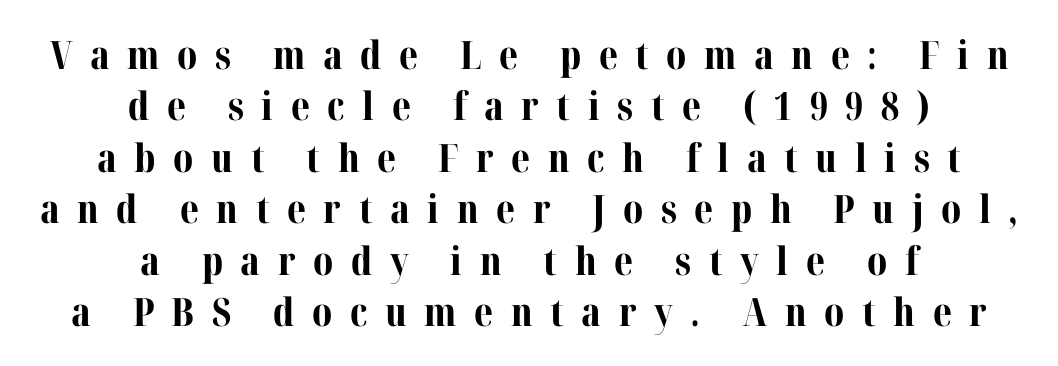
The image shows 39 px bold serif type, upright; set centered, normal line spacing (1.32x), unusually wide letter spacing (+0.45 em), not underlined; medium stroke contrast and a medium x-height.
